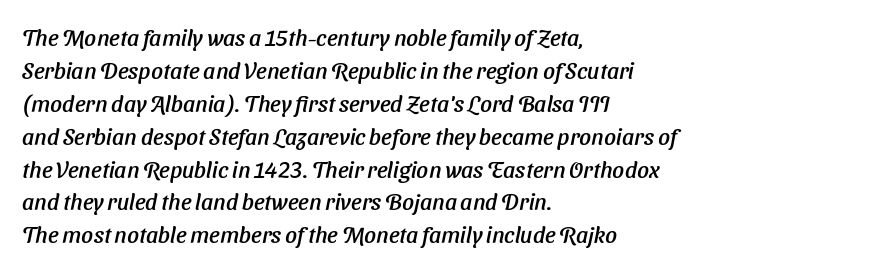
A clean baseline with only descenders dipping below it. This sample is left-justified, so line endings fall wherever the words run out. Leading matches the norm, producing a regular column. A typesetter would call this zero additional tracking.
